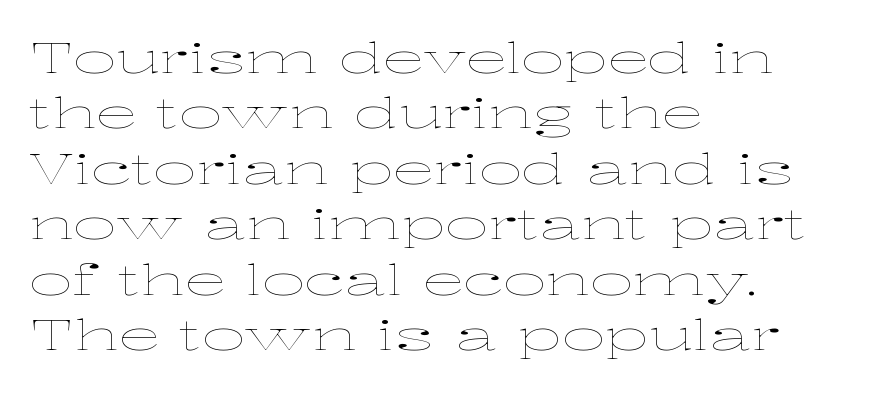
The image shows 42 px thin, wide type, upright; set left-aligned, normal line spacing (1.32x), normal letter spacing, not underlined; low stroke contrast and a medium x-height.
